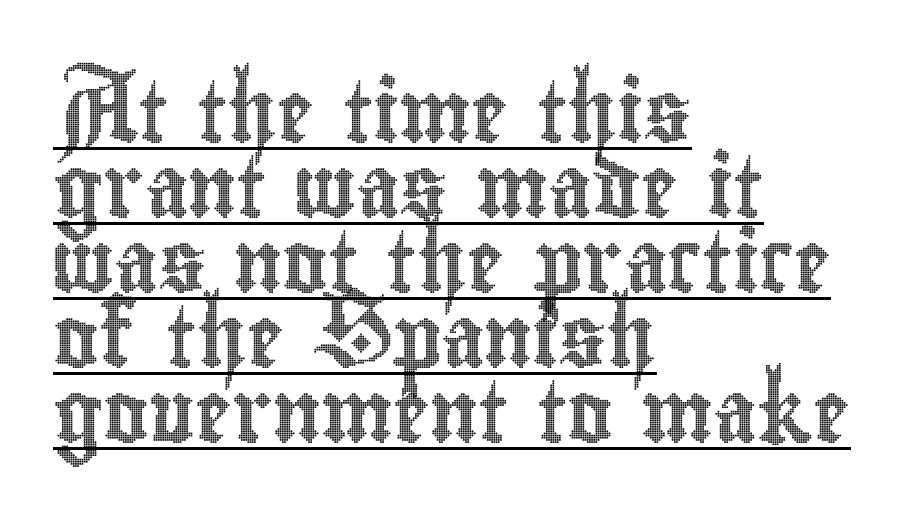
Observe the ordinary spacing: letters are neighbours, not strangers. This sample carries an underscore along the baseline area. Casual observation: everything's shoved over to the left. This sample has the flowing, uneven cadence of proportional lettering.
